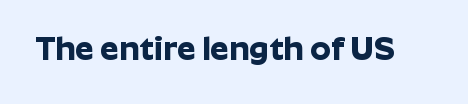
Q: Is the text bold? A: Yes.
Q: Is the text italic (slanted)? A: No, it is upright.
Q: Is the typeface a serif or a sans-serif typeface? A: Sans-serif.
Q: Is the text underlined? A: No.
Q: Is the spacing between letters normal or unusually wide? A: Normal.
Q: Width (condensed, normal, or wide)? A: Normal.
Q: Stroke contrast? A: Low.
Q: x-height? A: Medium.
Q: Monospaced? A: No.
